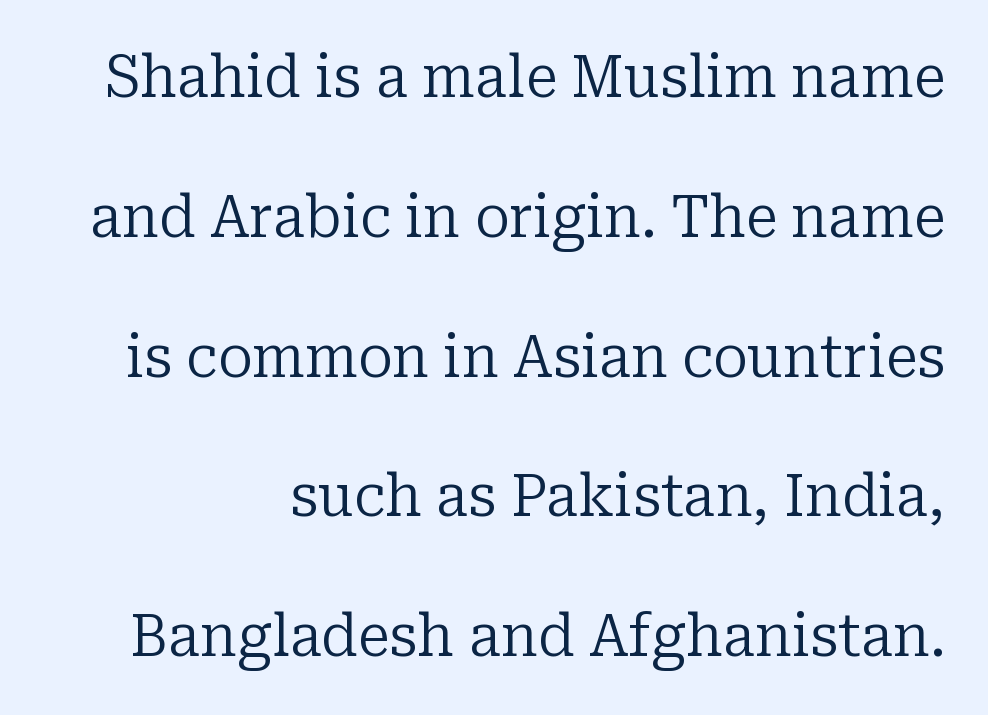
The face looks like a standard text weight, possibly lighter. Alignment: flush right. Each word holds together tightly as a unit, with standard inter-letter gaps. The glyphs in this specimen are seriffed. Rendered with straight, roman letterforms. Underlining? Definitely not there.
